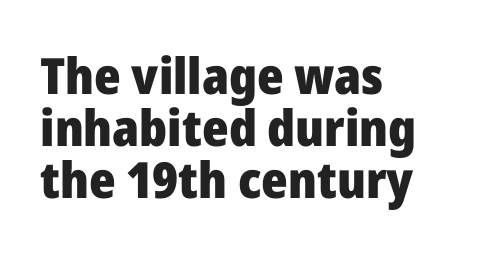
{"serif": "no", "italic": "no", "bold": "yes", "weight": "heavy", "width": "normal", "stroke_contrast": "low", "x_height": "medium", "monospaced": "no", "underline": "no", "align": "left", "line_spacing": "tight", "line_spacing_ratio": 1.04, "letter_spacing": "normal", "letter_spacing_em": 0.0, "glyph_px": 50}
